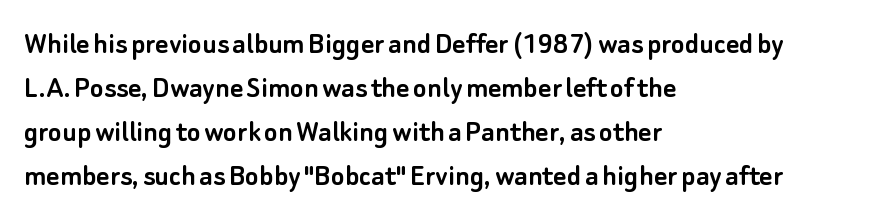
Is the letter spacing exaggerated? No — it looks like the ordinary default. Each letter keeps its own natural width here, so spacing adapts to shape. Descenders hang freely into open space. What's the leading like? Ordinary, nothing unusual.
